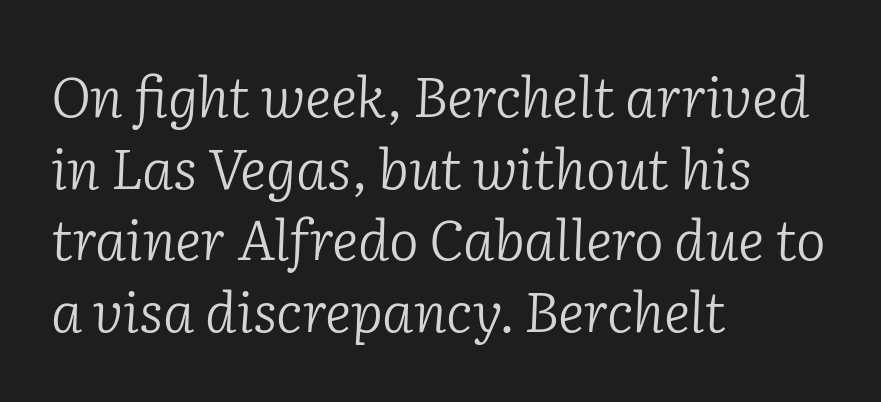
{"serif": "yes", "italic": "yes", "lean": "right", "slant_degrees": 2, "bold": "no", "weight": "light", "width": "normal", "stroke_contrast": "low", "x_height": "medium", "monospaced": "no", "underline": "no", "align": "left", "line_spacing": "normal", "line_spacing_ratio": 1.28, "letter_spacing": "normal", "letter_spacing_em": 0.0, "glyph_px": 56}
